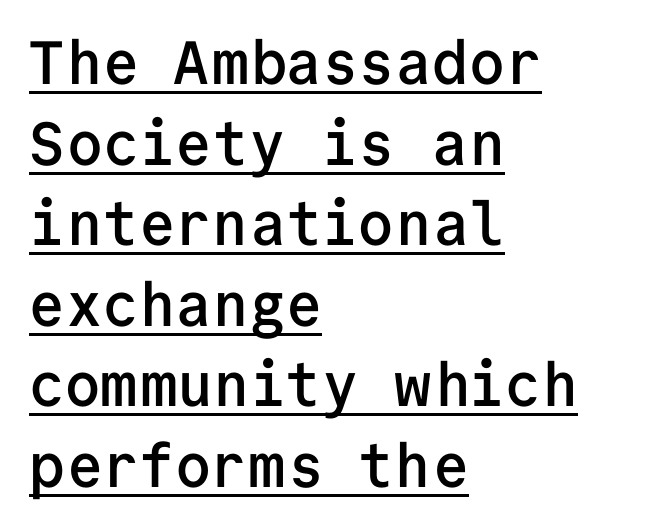
The image shows 61 px semibold sans-serif type, upright, monospaced; set left-aligned, normal line spacing (1.32x), normal letter spacing, underlined; low stroke contrast and a medium x-height.
